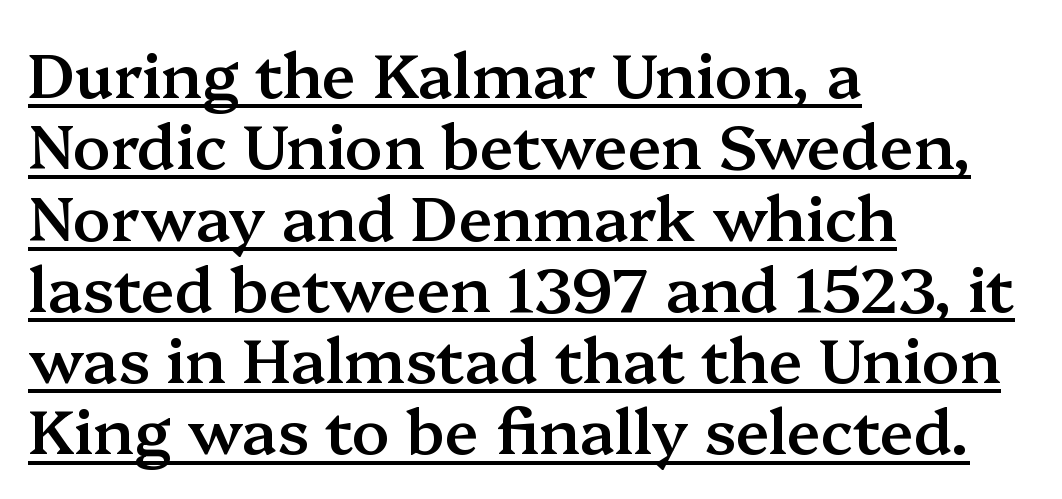
The image shows 62 px semibold serif type, upright; set left-aligned, tight line spacing (1.15x), normal letter spacing, underlined; medium stroke contrast and a medium x-height.
